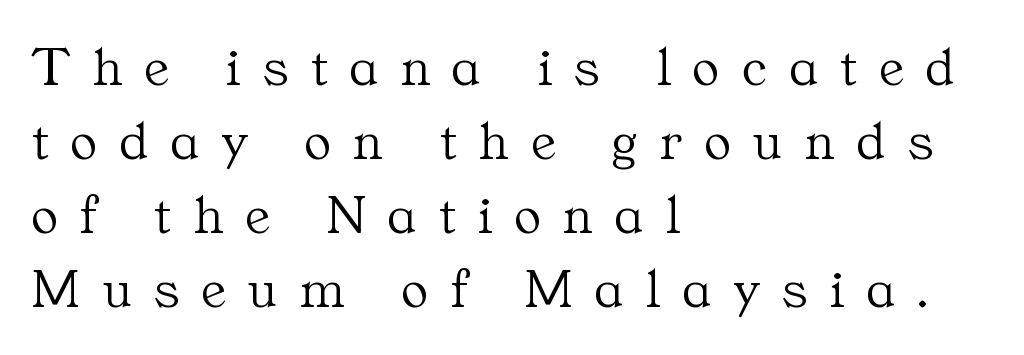
{"serif": "yes", "italic": "no", "bold": "no", "weight": "light", "width": "normal", "stroke_contrast": "medium", "x_height": "medium", "monospaced": "no", "underline": "no", "align": "left", "line_spacing": "normal", "line_spacing_ratio": 1.32, "letter_spacing": "wide", "letter_spacing_em": 0.4, "glyph_px": 56}
